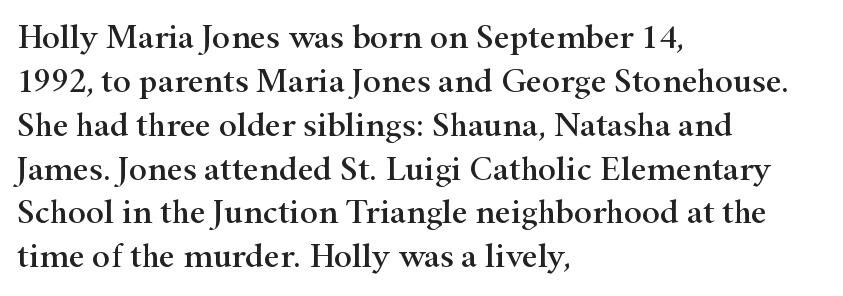
Q: Is the text italic (slanted)? A: No, it is upright.
Q: Is the typeface a serif or a sans-serif typeface? A: Serif.
Q: Is the text underlined? A: No.
Q: How is the paragraph aligned? A: Left-aligned.
Q: Is the spacing between letters normal or unusually wide? A: Normal.
Q: Is the spacing between lines tight, normal or loose? A: Normal.
Q: Width (condensed, normal, or wide)? A: Wide.
Q: Stroke contrast? A: High.
Q: x-height? A: Small.
Q: Monospaced? A: No.
